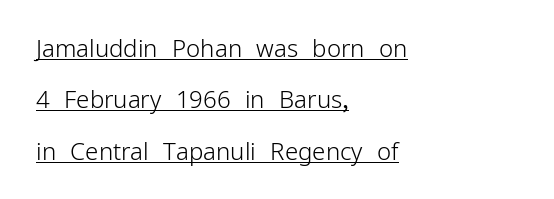
The image shows 24 px text type, upright; set left-aligned, loose line spacing (2.14x), normal letter spacing, underlined.
